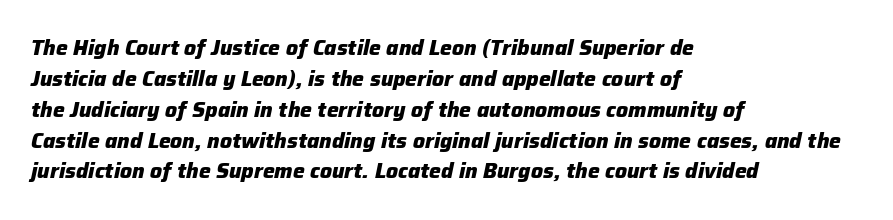
Q: Is the text bold? A: Yes.
Q: Is the text italic (slanted)? A: Yes, it leans right by about 12 degrees.
Q: Is the text underlined? A: No.
Q: How is the paragraph aligned? A: Left-aligned.
Q: Is the spacing between letters normal or unusually wide? A: Normal.
Q: Is the spacing between lines tight, normal or loose? A: Normal.
